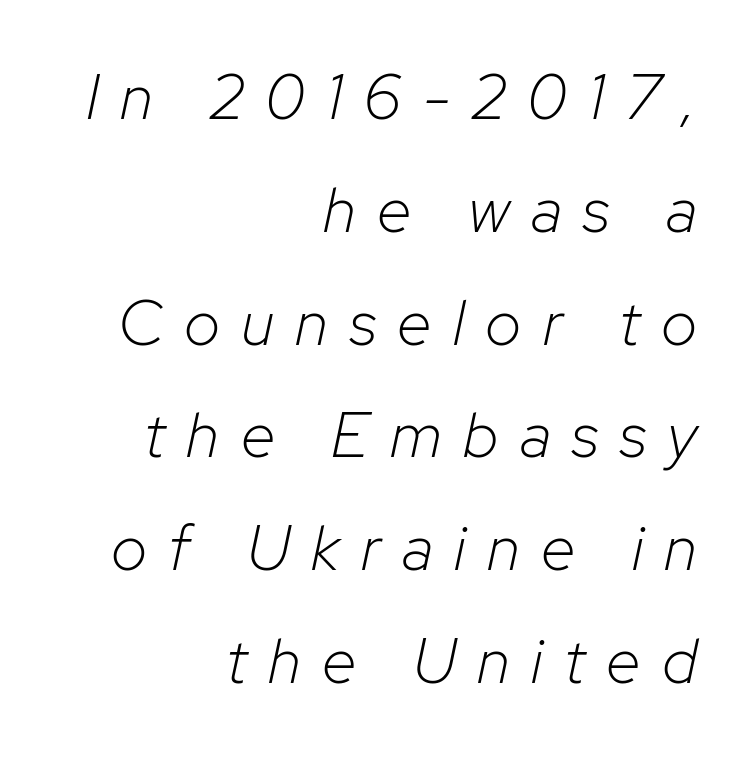
{"italic": "yes", "lean": "right", "slant_degrees": 12, "bold": "no", "weight": "light", "width": "normal", "stroke_contrast": "low", "x_height": "medium", "monospaced": "no", "underline": "no", "align": "right", "line_spacing_ratio": 1.79, "letter_spacing": "wide", "letter_spacing_em": 0.34, "glyph_px": 63}
